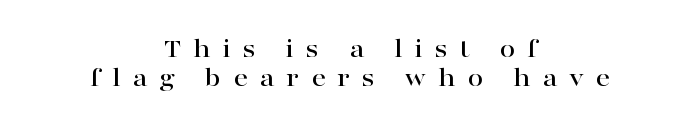
{"serif": "yes", "italic": "no", "width": "wide", "stroke_contrast": "high", "x_height": "medium", "monospaced": "no", "underline": "no", "align": "center", "line_spacing": "tight", "line_spacing_ratio": 1.04, "letter_spacing": "wide", "letter_spacing_em": 0.42, "glyph_px": 28}
